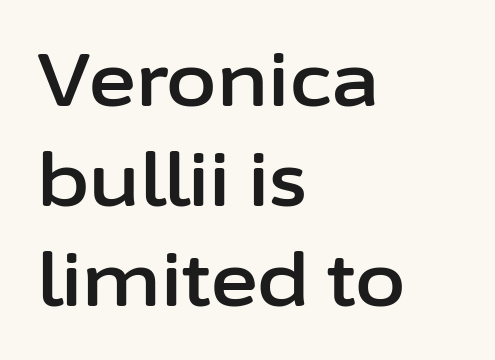
Reading down the block, your eye returns to a fixed left position each line. Is the letter spacing exaggerated? No — it looks like the ordinary default. Do the characters align in a grid? No, the font is proportional. The lettering holds an erect, upright posture throughout. Type style note: lacks serifs. Nobody drew a line under any word here.
